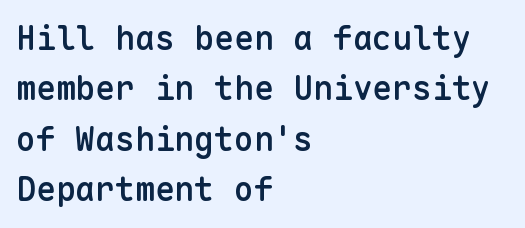
{"serif": "no", "italic": "no", "bold": "semi", "weight": "semibold", "width": "normal", "stroke_contrast": "low", "x_height": "medium", "monospaced": "yes", "underline": "no", "align": "left", "line_spacing": "normal", "line_spacing_ratio": 1.53, "letter_spacing": "normal", "letter_spacing_em": 0.0, "glyph_px": 33}
